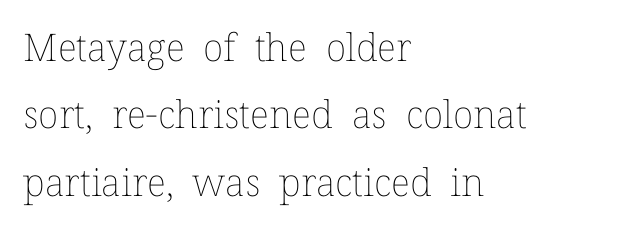
The image shows 38 px thin type, upright; set left-aligned, line spacing 1.77x, normal letter spacing, not underlined; low stroke contrast and a medium x-height.
